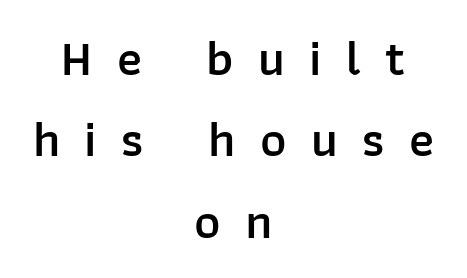
{"serif": "no", "italic": "no", "bold": "semi", "weight": "semibold", "width": "normal", "stroke_contrast": "low", "x_height": "medium", "monospaced": "no", "underline": "no", "align": "center", "line_spacing": "normal", "line_spacing_ratio": 1.63, "letter_spacing": "wide", "letter_spacing_em": 0.49, "glyph_px": 50}
